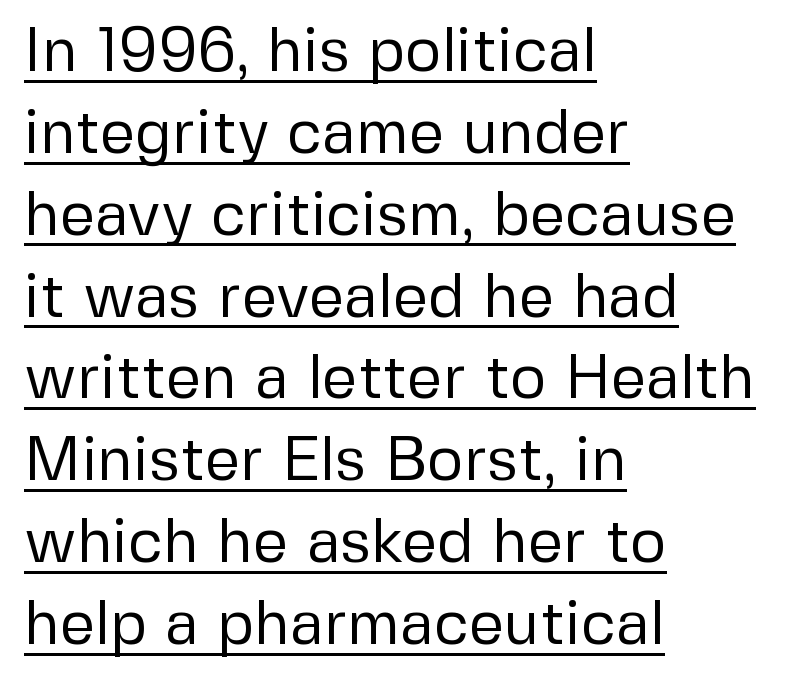
You could not count columns in this text — the font is proportionally spaced. The glyphs are accompanied by a horizontal stroke just below them. Classification — sans serif. Whoever set this chose a conventional vertical rhythm. Visually the block forms a straight wall on the left and a jagged coastline on the right. A typesetter would mark this as roman, not italic.
